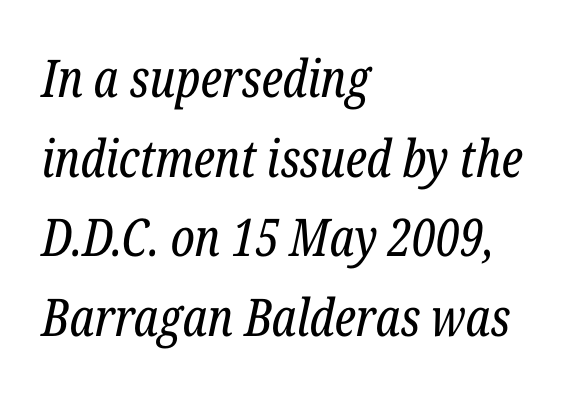
{"serif": "yes", "italic": "yes", "lean": "right", "slant_degrees": 12, "bold": "no", "weight": "regular", "width": "condensed", "stroke_contrast": "low", "x_height": "medium", "monospaced": "no", "underline": "no", "align": "left", "line_spacing": "normal", "line_spacing_ratio": 1.53, "letter_spacing": "normal", "letter_spacing_em": 0.0, "glyph_px": 52}
